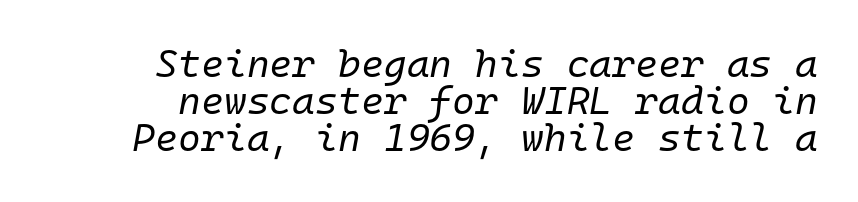
The image shows 39 px regular-weight type, italic (leaning right), monospaced; set tight line spacing (0.95x), normal letter spacing, not underlined; low stroke contrast and a medium x-height.
